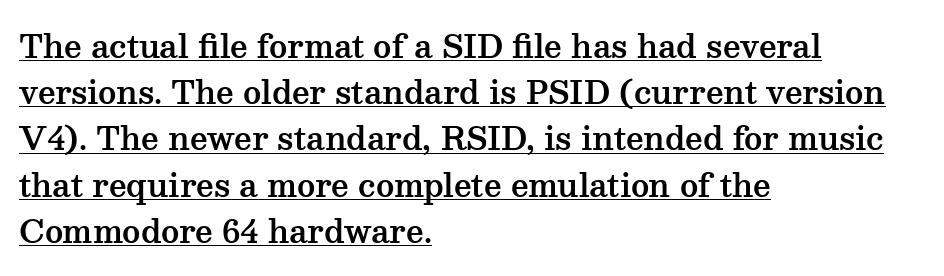
{"serif": "yes", "italic": "no", "width": "wide", "stroke_contrast": "medium", "x_height": "medium", "monospaced": "no", "underline": "yes", "align": "left", "line_spacing": "normal", "line_spacing_ratio": 1.49, "letter_spacing": "normal", "letter_spacing_em": 0.0, "glyph_px": 31}
